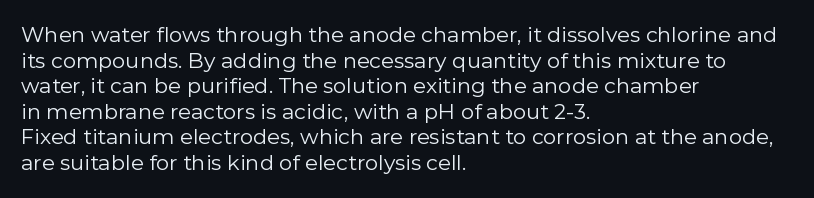
The image shows 21 px text type, upright; set left-aligned, line spacing 1.22x, normal letter spacing, not underlined.
